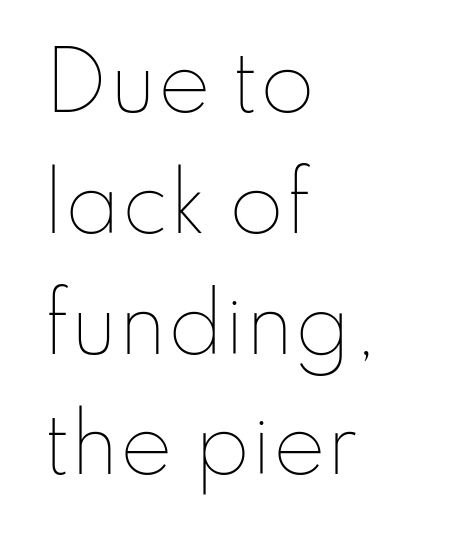
{"italic": "no", "bold": "no", "weight": "thin", "width": "normal", "stroke_contrast": "low", "x_height": "small", "monospaced": "no", "underline": "no", "align": "left", "line_spacing": "normal", "line_spacing_ratio": 1.51, "letter_spacing": "normal", "letter_spacing_em": 0.0, "glyph_px": 80}
